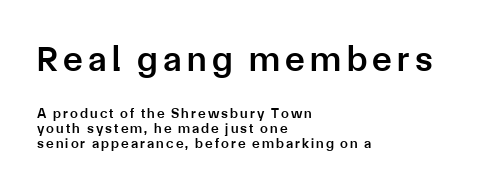
The image shows 36 px semibold sans-serif type, upright; set left-aligned, tight line spacing (1.08x), not underlined; the first (top) block is 2.57x larger; low stroke contrast and a medium x-height.
